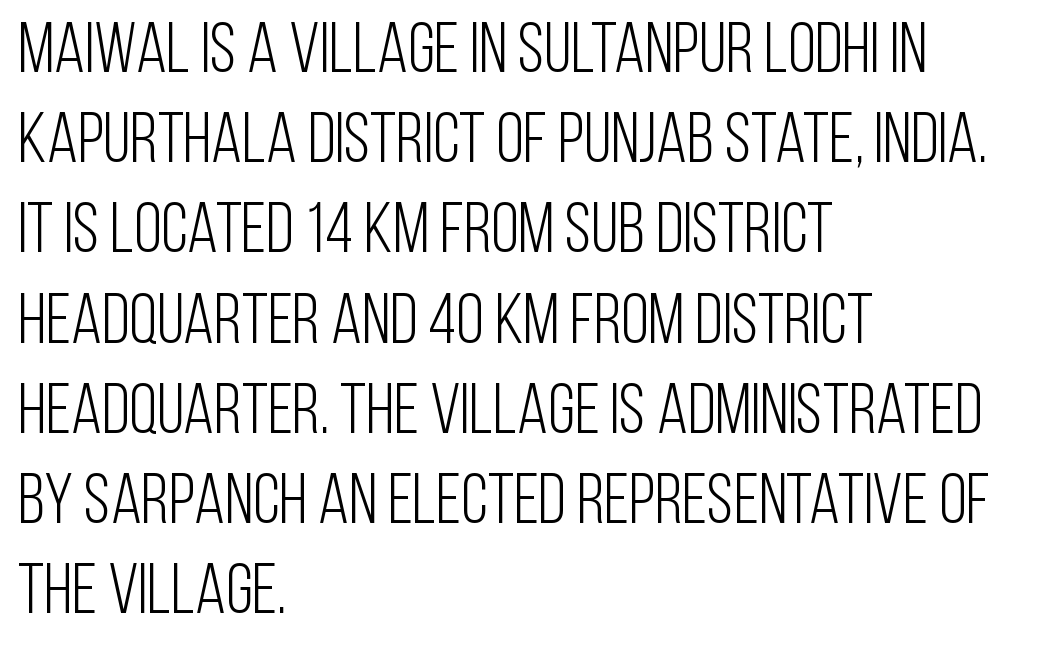
{"serif": "no", "italic": "no", "bold": "no", "weight": "light", "width": "condensed", "stroke_contrast": "low", "x_height": "large", "monospaced": "no", "underline": "no", "align": "left", "line_spacing": "normal", "line_spacing_ratio": 1.27, "letter_spacing": "normal", "letter_spacing_em": 0.0, "glyph_px": 71}
